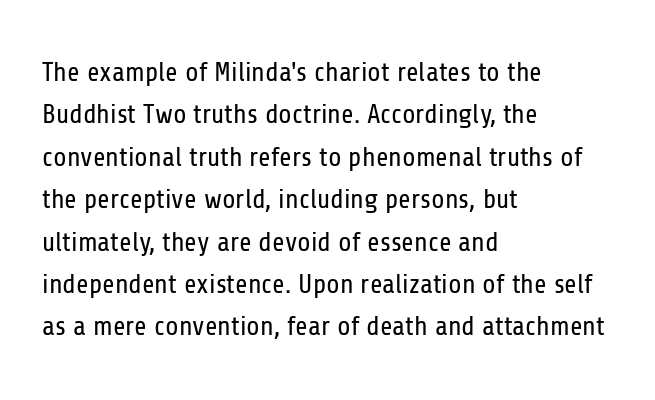
Characters follow at the spacing the type designer built in. Where is the straight margin? On the left. Weight: regular or lighter. Check the space under the baseline: it is left empty. Each new line begins a customary step beneath the previous one.
